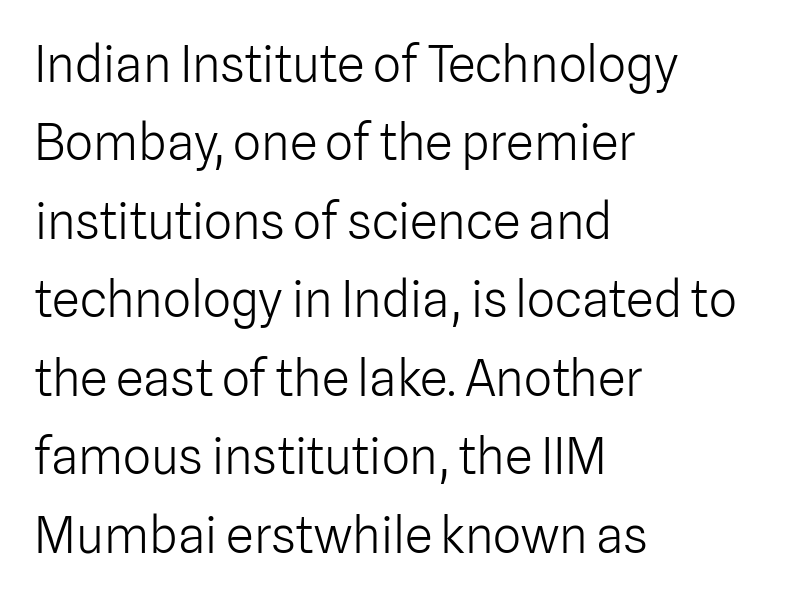
Does extra space separate the letters? No, they use regular spacing. The strokes are not fattened; the text isn't bold. Upright lettering throughout. You could not count columns in this text — the font is proportionally spaced.
